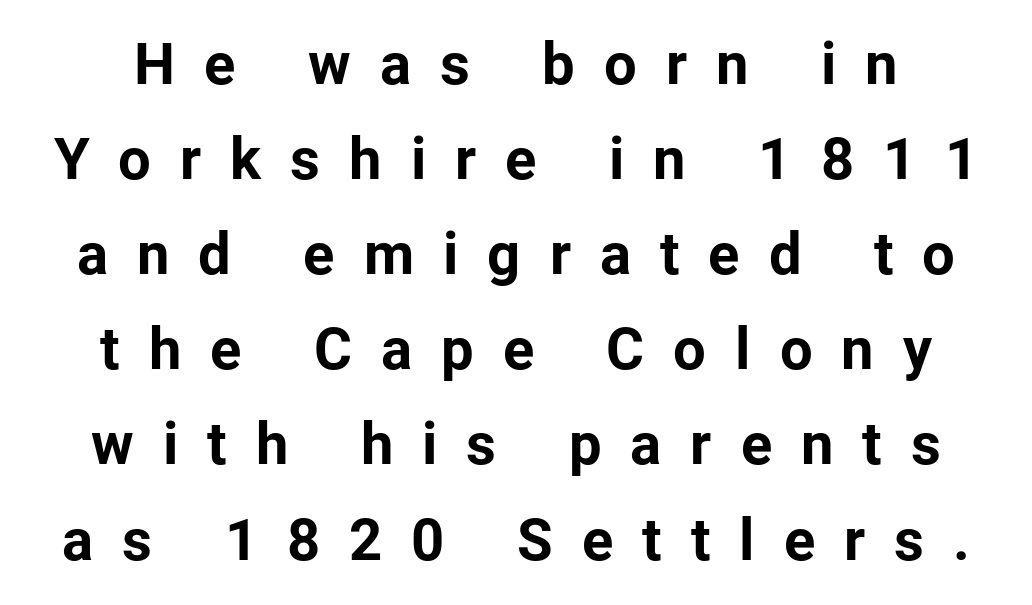
{"serif": "no", "italic": "no", "bold": "yes", "weight": "bold", "width": "normal", "stroke_contrast": "low", "x_height": "medium", "monospaced": "no", "underline": "no", "line_spacing": "normal", "line_spacing_ratio": 1.64, "letter_spacing": "wide", "letter_spacing_em": 0.5, "glyph_px": 58}
